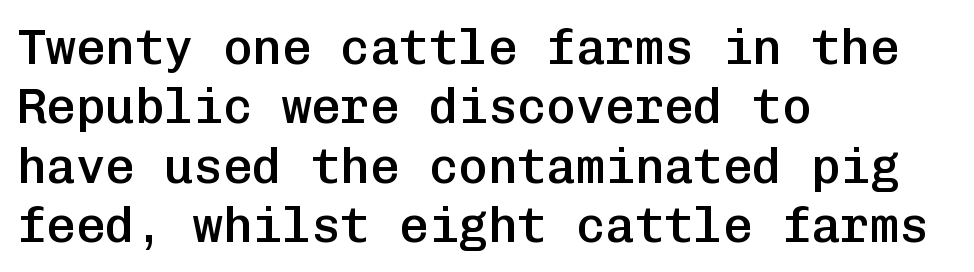
The image shows 49 px semibold sans-serif type, upright, monospaced; set left-aligned, line spacing 1.21x, normal letter spacing, not underlined; low stroke contrast and a medium x-height.
